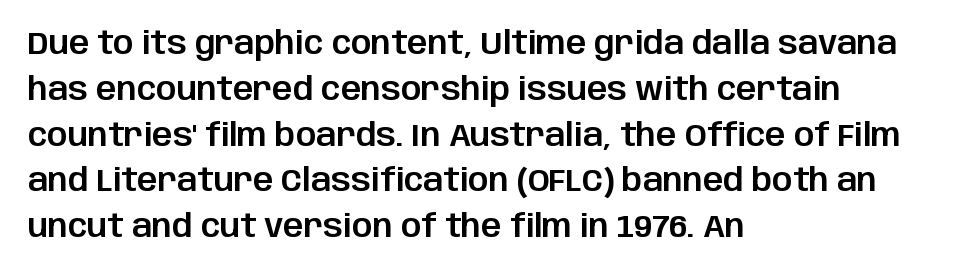
You can tell it's not italic because the verticals are truly vertical. Normally led — the rows are evenly, conventionally spaced. Is this a fixed-width face? No — the glyphs have proportional, varying widths. Stroke terminals: plain, sans-serif. Words appear dense and cohesive because spacing is normal.
